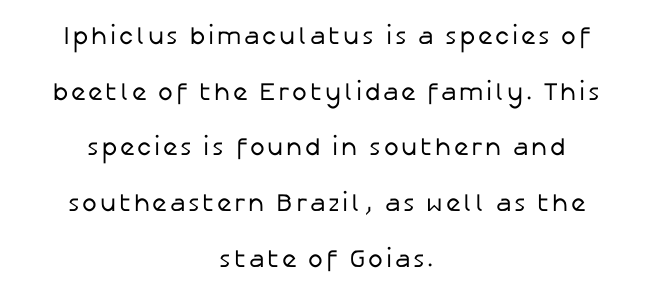
Q: Is the text bold? A: No.
Q: Is the text italic (slanted)? A: No, it is upright.
Q: Is the text underlined? A: No.
Q: How is the paragraph aligned? A: Centered.
Q: Is the spacing between lines tight, normal or loose? A: Loose.
